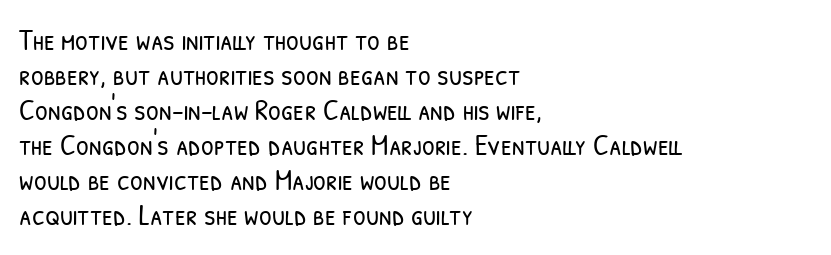
The image shows 29 px light, condensed sans-serif type; set left-aligned, line spacing 1.21x, normal letter spacing, not underlined; low stroke contrast and a medium x-height.
